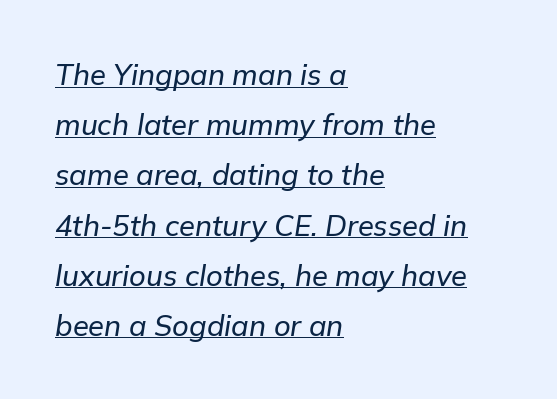
The image shows 29 px text type, italic (leaning right); set left-aligned, line spacing 1.73x, normal letter spacing, underlined; low stroke contrast and a medium x-height.
